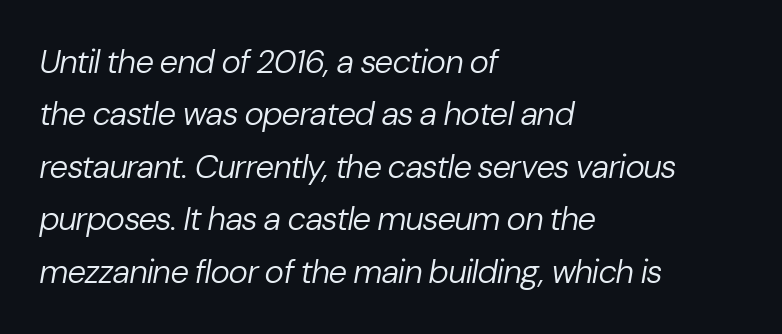
Default kerning and tracking; the words read as compact shapes. Do the characters align in a grid? No, the font is proportional. Whoever set this chose a conventional vertical rhythm. The compositor pushed each line to the left boundary.
